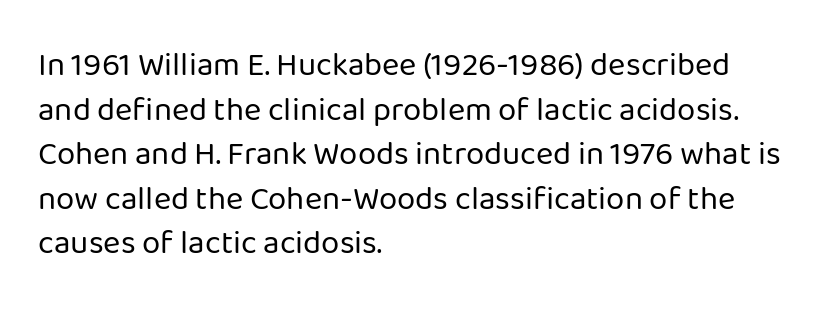
The image shows 33 px regular-weight sans-serif type, upright; set left-aligned, normal line spacing (1.35x), normal letter spacing, not underlined; low stroke contrast and a medium x-height.
